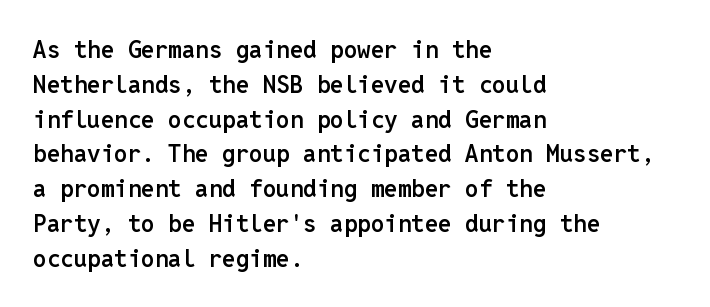
The image shows 24 px text type, upright; set left-aligned, normal line spacing (1.45x), normal letter spacing, not underlined.
